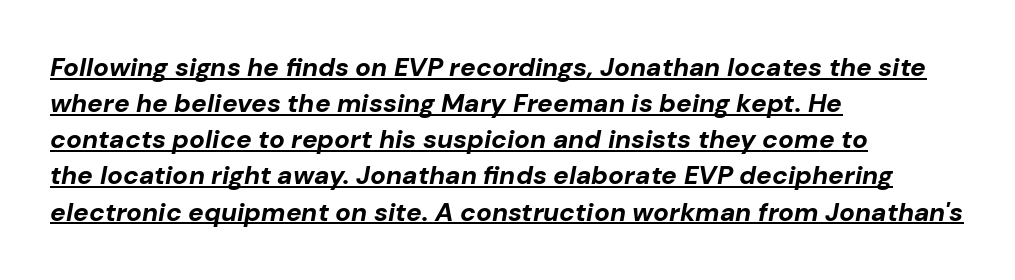
{"italic": "yes", "lean": "right", "slant_degrees": 10, "bold": "yes", "underline": "yes", "align": "left", "line_spacing": "normal", "line_spacing_ratio": 1.39, "letter_spacing": "normal", "letter_spacing_em": 0.0, "glyph_px": 26}
